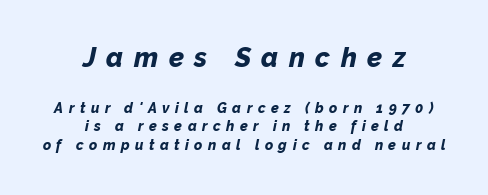
The image shows 27 px bold type, italic (leaning right); set centered, normal line spacing (1.33x), unusually wide letter spacing (+0.39 em), not underlined; the first (top) block is 1.93x larger.
